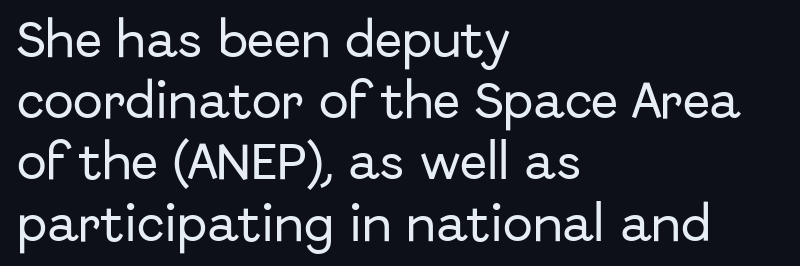
Short note: letters normally spaced. Characters remain perfectly vertical along every line. A normal amount of white space separates one row of letters from the next. A bare baseline throughout the passage. In terms of letterform style, serifs are entirely absent. The rendering uses natural spacing where letterforms have individual widths.
